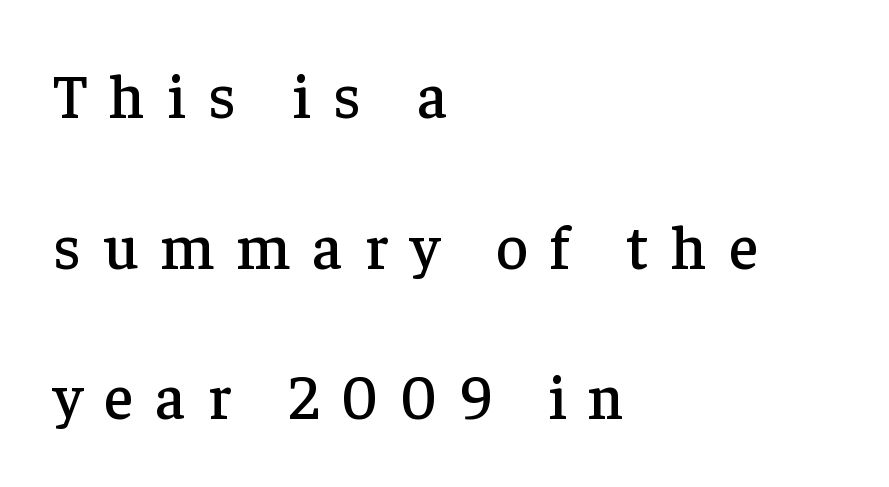
{"serif": "yes", "italic": "no", "width": "normal", "stroke_contrast": "low", "x_height": "medium", "monospaced": "no", "underline": "no", "align": "left", "line_spacing": "loose", "line_spacing_ratio": 2.43, "letter_spacing": "wide", "letter_spacing_em": 0.36, "glyph_px": 62}
